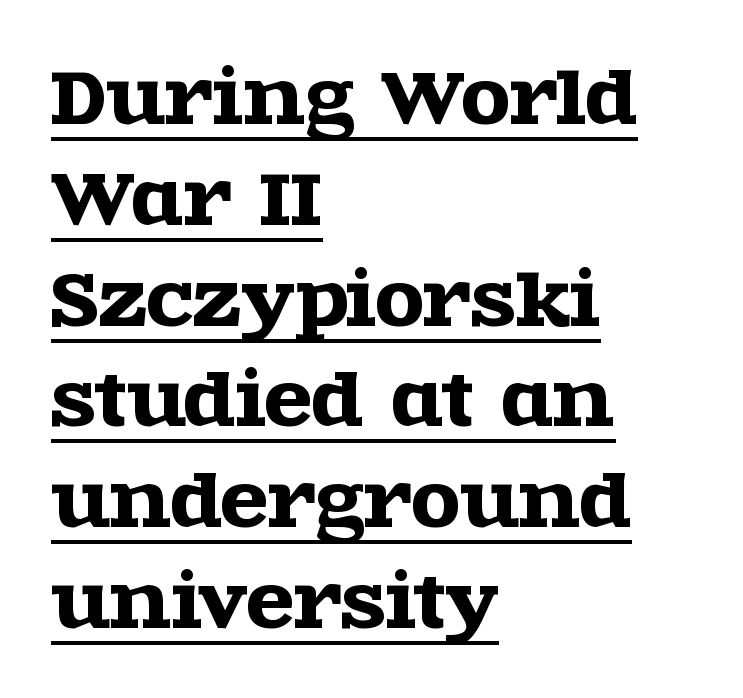
Q: Is the text italic (slanted)? A: No, it is upright.
Q: Is the typeface a serif or a sans-serif typeface? A: Serif.
Q: Is the text underlined? A: Yes.
Q: How is the paragraph aligned? A: Left-aligned.
Q: Is the spacing between letters normal or unusually wide? A: Normal.
Q: Is the spacing between lines tight, normal or loose? A: Normal.
Q: Width (condensed, normal, or wide)? A: Wide.
Q: x-height? A: Large.
Q: Monospaced? A: No.
